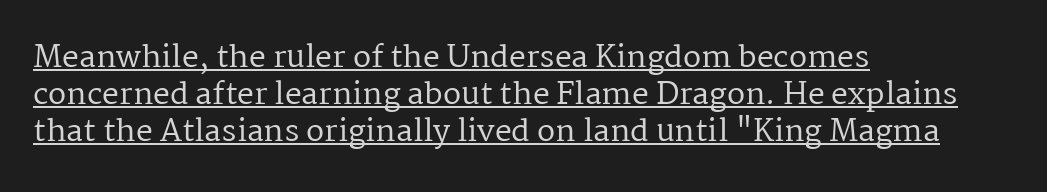
Q: Is the text bold? A: No.
Q: Is the text italic (slanted)? A: No, it is upright.
Q: Is the typeface a serif or a sans-serif typeface? A: Serif.
Q: Is the text underlined? A: Yes.
Q: How is the paragraph aligned? A: Left-aligned.
Q: Is the spacing between letters normal or unusually wide? A: Normal.
Q: Width (condensed, normal, or wide)? A: Normal.
Q: Stroke contrast? A: Medium.
Q: x-height? A: Medium.
Q: Monospaced? A: No.
